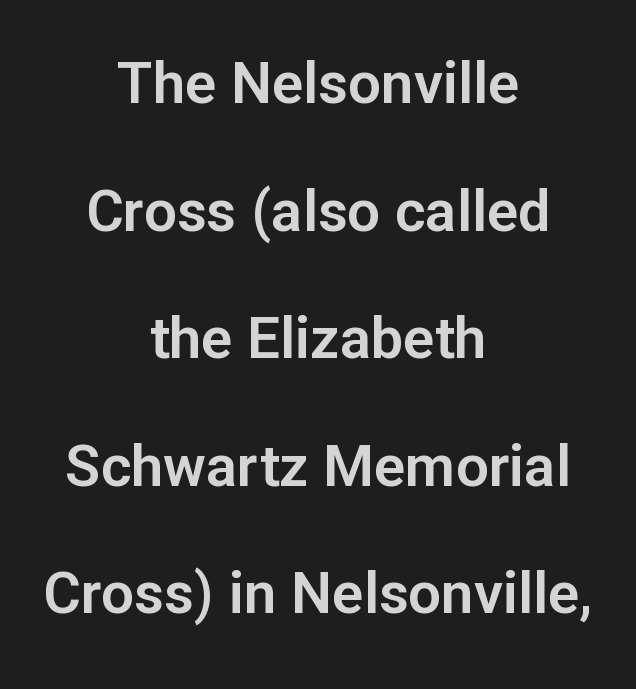
The image shows 58 px sans-serif type, upright; set centered, loose line spacing (2.2x), normal letter spacing, not underlined; low stroke contrast and a medium x-height.
